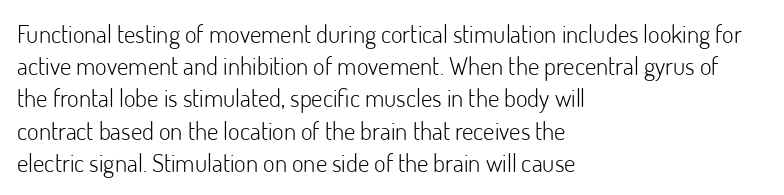
{"italic": "no", "bold": "no", "underline": "no", "align": "left", "line_spacing": "normal", "line_spacing_ratio": 1.29, "letter_spacing": "normal", "letter_spacing_em": 0.0, "glyph_px": 25}
